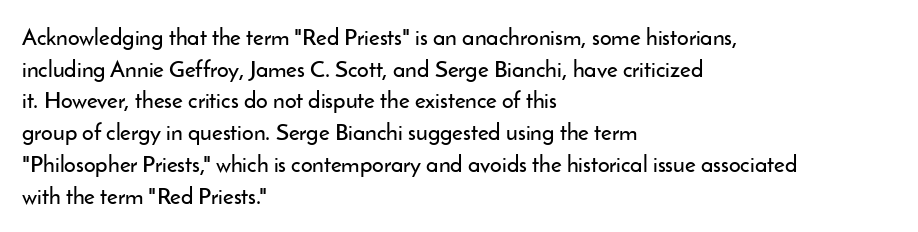
The image shows 23 px text type, upright; set left-aligned, normal line spacing (1.38x), normal letter spacing, not underlined.
